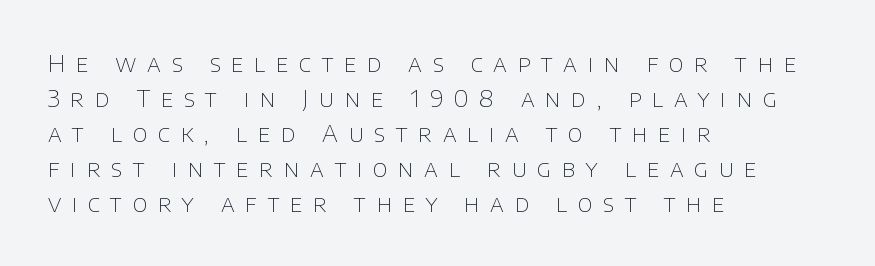
Q: Is the text bold? A: No.
Q: Is the text italic (slanted)? A: No, it is upright.
Q: Is the text underlined? A: No.
Q: How is the paragraph aligned? A: Left-aligned.
Q: Is the spacing between letters normal or unusually wide? A: Unusually wide.
Q: Is the spacing between lines tight, normal or loose? A: Normal.
